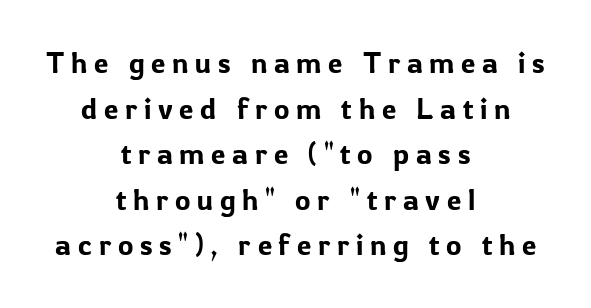
The type family on display is of the sans-serif kind. The face used here is proportionally spaced, like ordinary book or web type. Is the letter spacing exaggerated? Yes — the characters are pushed far apart. Beneath every word, the page is bare.
